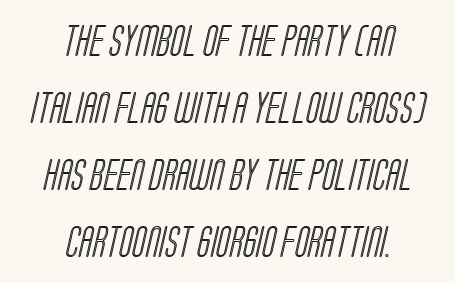
{"width": "condensed", "x_height": "large", "monospaced": "no", "underline": "no", "align": "center", "line_spacing": "loose", "line_spacing_ratio": 2.16, "letter_spacing": "normal", "letter_spacing_em": 0.0, "glyph_px": 31}
